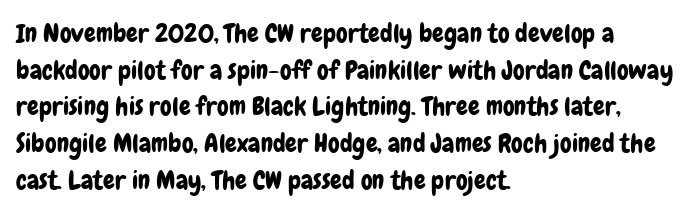
The image shows 26 px text type, upright; set left-aligned, normal line spacing (1.41x), normal letter spacing, not underlined.
